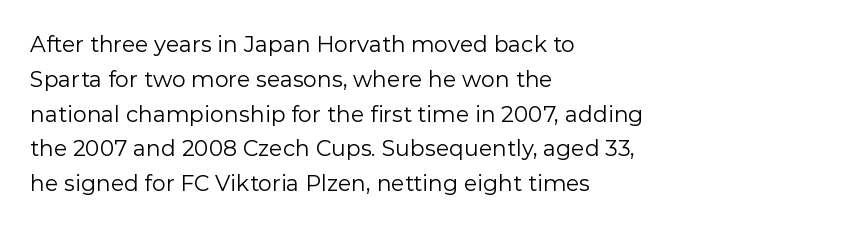
All the whitespace from short lines collects on the right. No extra tracking has been applied to these lines. Characters remain perfectly vertical along every line. The space beneath each line is pristine and unruled. Vertical stems look standard width or narrower in stroke.
